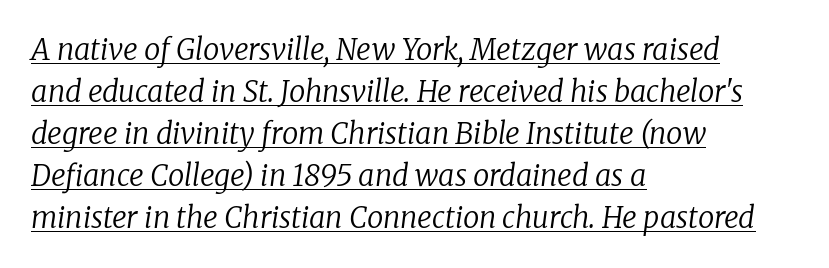
Q: Is the text bold? A: No.
Q: Is the text italic (slanted)? A: Yes, it leans right by about 8 degrees.
Q: Is the typeface a serif or a sans-serif typeface? A: Serif.
Q: Is the text underlined? A: Yes.
Q: How is the paragraph aligned? A: Left-aligned.
Q: Is the spacing between letters normal or unusually wide? A: Normal.
Q: Is the spacing between lines tight, normal or loose? A: Normal.
Q: Width (condensed, normal, or wide)? A: Normal.
Q: Stroke contrast? A: Low.
Q: x-height? A: Medium.
Q: Monospaced? A: No.
